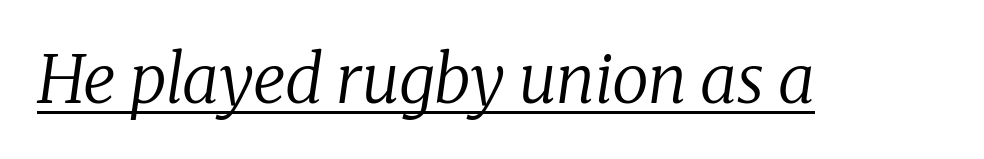
A rule runs beneath these lines of type. Think of a printed novel: that variable character pitch is what you see here. The line texture is even and compact thanks to regular tracking. The face used here is seriffed, in the tradition of book romans. Heft: none added — not bold. Observe the lean: these are italic letterforms.
